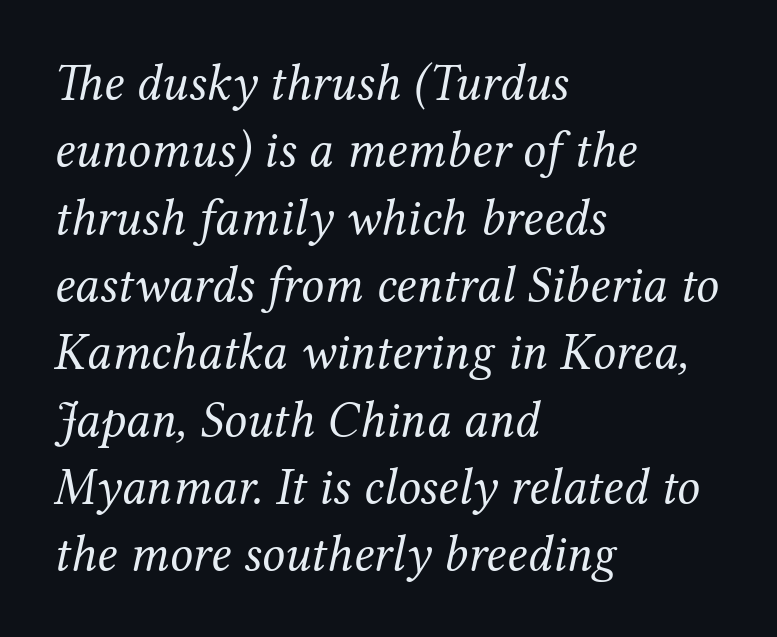
Q: Is the text bold? A: No.
Q: Is the text italic (slanted)? A: Yes, it leans right by about 12 degrees.
Q: Is the typeface a serif or a sans-serif typeface? A: Serif.
Q: Is the text underlined? A: No.
Q: How is the paragraph aligned? A: Left-aligned.
Q: Is the spacing between letters normal or unusually wide? A: Normal.
Q: Is the spacing between lines tight, normal or loose? A: Normal.
Q: Width (condensed, normal, or wide)? A: Normal.
Q: Stroke contrast? A: Medium.
Q: x-height? A: Medium.
Q: Monospaced? A: No.
